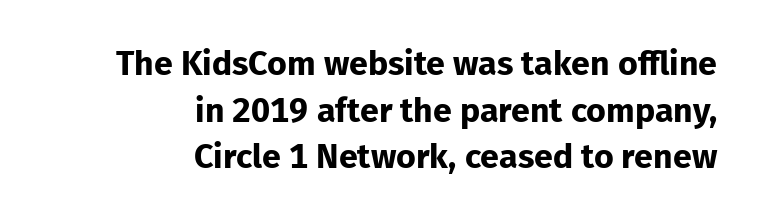
The image shows 34 px bold sans-serif type, upright; set right-aligned, normal line spacing (1.37x), normal letter spacing, not underlined; low stroke contrast and a medium x-height.
